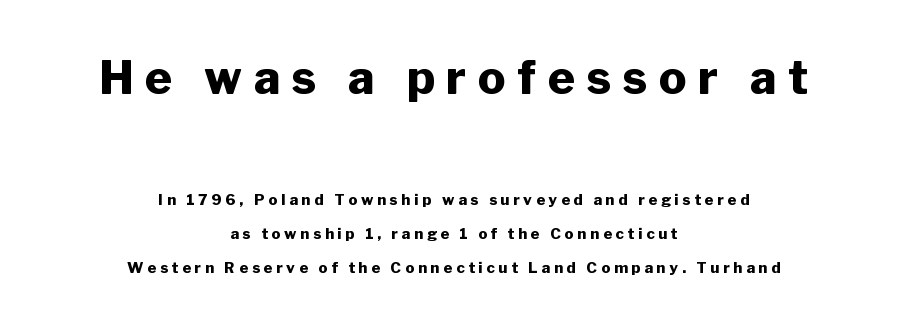
Q: Is the text bold? A: Yes.
Q: Is the text italic (slanted)? A: No, it is upright.
Q: Is the typeface a serif or a sans-serif typeface? A: Sans-serif.
Q: Is the text underlined? A: No.
Q: How is the paragraph aligned? A: Centered.
Q: Is the spacing between letters normal or unusually wide? A: Unusually wide.
Q: Is the spacing between lines tight, normal or loose? A: Loose.
Q: Which block of text is set in a larger size, the first (top) or the second (bottom)? A: The first (top) one.
Q: Width (condensed, normal, or wide)? A: Normal.
Q: Stroke contrast? A: Low.
Q: x-height? A: Medium.
Q: Monospaced? A: No.
